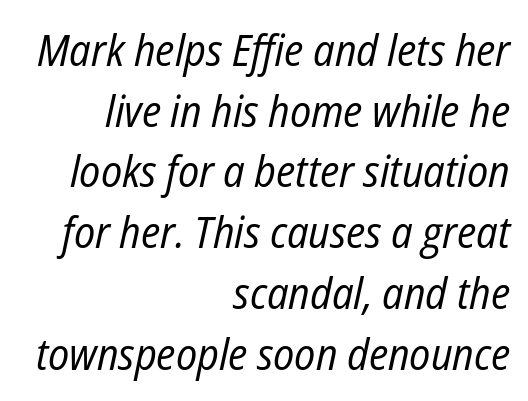
The passage shown is typed in a proportional face where columns would drift. Only glyphs here, with clear space below each row. Posture: slanted. If you drew a ruler down the right edge, every line would touch it. Weight: regular or lighter.
